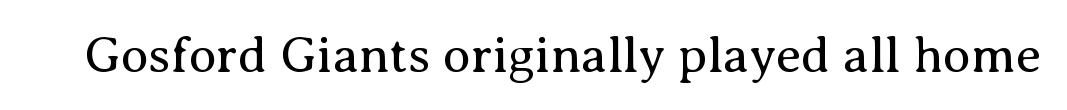
The image shows 51 px regular-weight serif type, upright; set normal letter spacing, not underlined; medium stroke contrast and a medium x-height.
